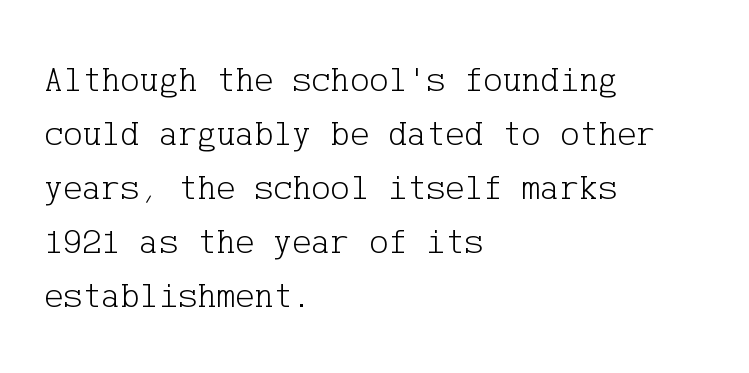
{"serif": "yes", "italic": "no", "bold": "no", "weight": "light", "width": "normal", "stroke_contrast": "low", "x_height": "medium", "underline": "no", "align": "left", "line_spacing": "normal", "line_spacing_ratio": 1.5, "letter_spacing": "normal", "letter_spacing_em": 0.0, "glyph_px": 36}
